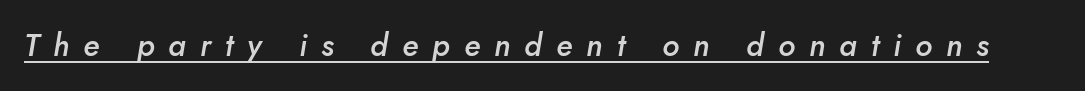
Q: Is the text bold? A: Semi-bold.
Q: Is the text italic (slanted)? A: Yes, it leans right by about 10 degrees.
Q: Is the text underlined? A: Yes.
Q: Is the spacing between letters normal or unusually wide? A: Unusually wide.
Q: Width (condensed, normal, or wide)? A: Normal.
Q: Stroke contrast? A: Low.
Q: x-height? A: Small.
Q: Monospaced? A: No.
